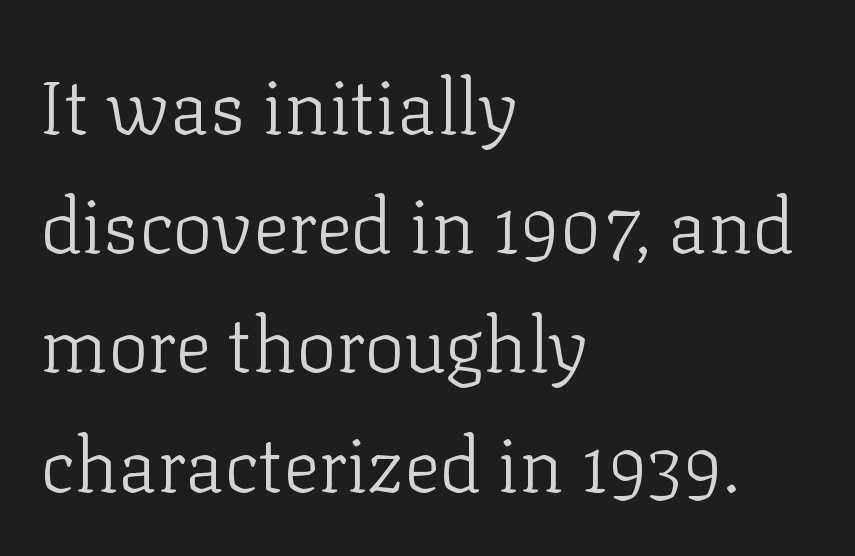
These lines are composed in type with serifs. Each word holds together tightly as a unit, with standard inter-letter gaps. You could not count columns in this text — the font is proportionally spaced. Rendered with straight, roman letterforms. Line starts are locked; line ends wander.
